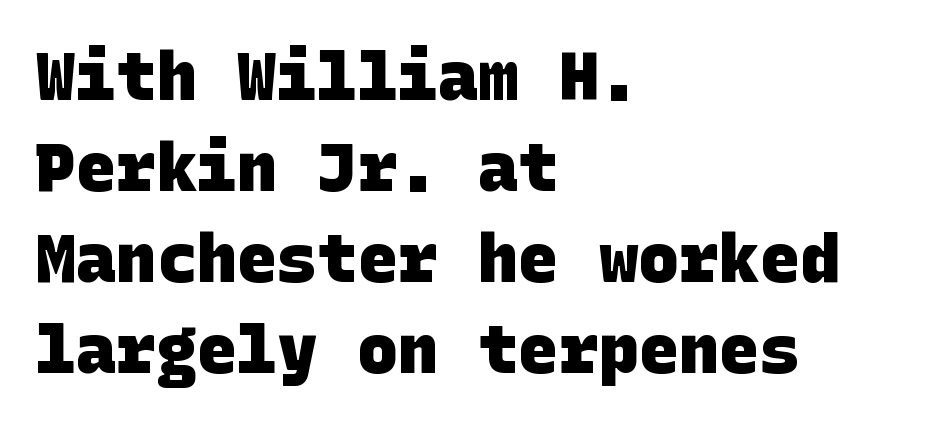
{"serif": "no", "bold": "yes", "weight": "heavy", "width": "normal", "stroke_contrast": "low", "x_height": "large", "underline": "no", "align": "left", "line_spacing": "normal", "line_spacing_ratio": 1.36, "letter_spacing": "normal", "letter_spacing_em": 0.0, "glyph_px": 67}
